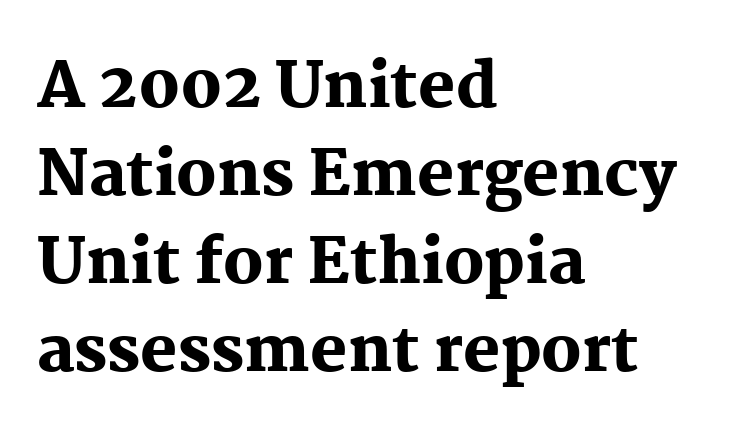
Q: Is the text bold? A: Yes.
Q: Is the text italic (slanted)? A: No, it is upright.
Q: Is the typeface a serif or a sans-serif typeface? A: Serif.
Q: Is the text underlined? A: No.
Q: How is the paragraph aligned? A: Left-aligned.
Q: Is the spacing between letters normal or unusually wide? A: Normal.
Q: Is the spacing between lines tight, normal or loose? A: Normal.
Q: Width (condensed, normal, or wide)? A: Normal.
Q: Stroke contrast? A: Medium.
Q: x-height? A: Medium.
Q: Monospaced? A: No.
